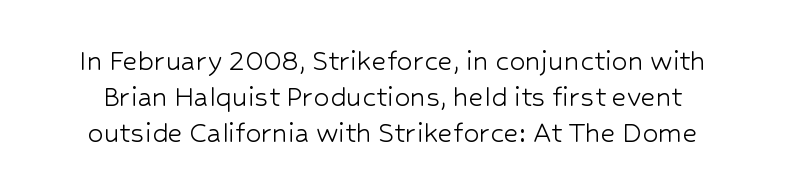
{"serif": "no", "italic": "no", "bold": "no", "weight": "light", "width": "normal", "stroke_contrast": "low", "x_height": "medium", "monospaced": "no", "underline": "no", "line_spacing": "tight", "line_spacing_ratio": 1.13, "letter_spacing": "normal", "letter_spacing_em": 0.0, "glyph_px": 32}
